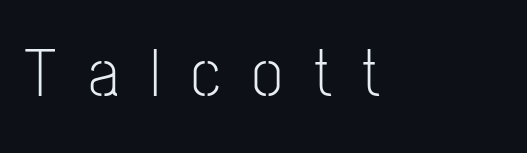
A typesetter would label this face a sans. Spacing between characters has been opened up far beyond the box default. Type without underlining. Each letter keeps its own natural width here, so spacing adapts to shape.
